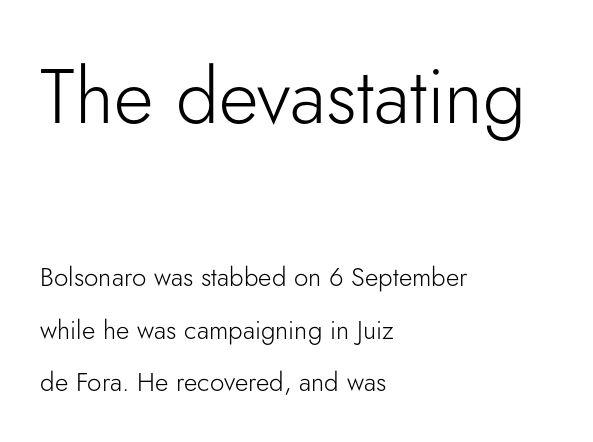
{"serif": "no", "italic": "no", "bold": "no", "weight": "light", "width": "normal", "stroke_contrast": "low", "x_height": "small", "monospaced": "no", "underline": "no", "align": "left", "line_spacing": "loose", "line_spacing_ratio": 2.03, "letter_spacing": "normal", "letter_spacing_em": 0.0, "larger_block": "first", "size_ratio": 2.96, "glyph_px": 77}
